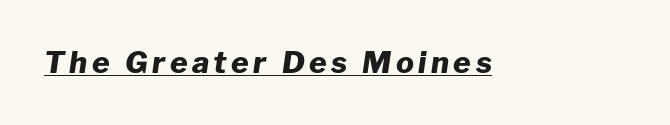
Q: Is the text bold? A: Yes.
Q: Is the text italic (slanted)? A: Yes, it leans right by about 8 degrees.
Q: Is the text underlined? A: Yes.
Q: Width (condensed, normal, or wide)? A: Normal.
Q: Stroke contrast? A: Low.
Q: x-height? A: Medium.
Q: Monospaced? A: No.
